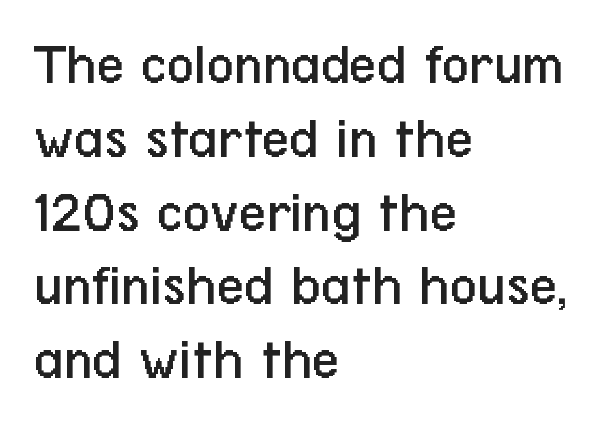
Q: Is the text bold? A: No.
Q: Is the text italic (slanted)? A: No, it is upright.
Q: Is the typeface a serif or a sans-serif typeface? A: Sans-serif.
Q: Is the text underlined? A: No.
Q: How is the paragraph aligned? A: Left-aligned.
Q: Is the spacing between letters normal or unusually wide? A: Normal.
Q: Width (condensed, normal, or wide)? A: Condensed.
Q: Stroke contrast? A: Low.
Q: x-height? A: Medium.
Q: Monospaced? A: No.
